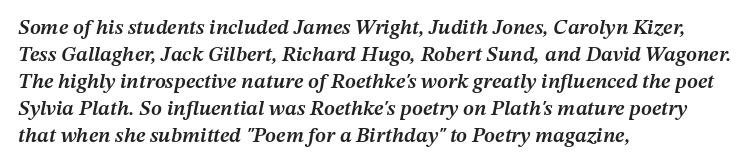
{"italic": "yes", "lean": "right", "slant_degrees": 12, "bold": "semi", "underline": "no", "align": "left", "line_spacing": "normal", "line_spacing_ratio": 1.29, "letter_spacing": "normal", "letter_spacing_em": 0.0, "glyph_px": 21}
